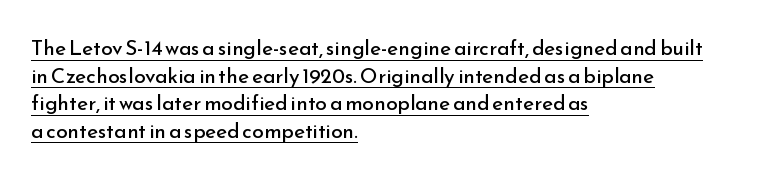
{"italic": "no", "bold": "no", "underline": "yes", "align": "left", "line_spacing": "normal", "line_spacing_ratio": 1.31, "letter_spacing": "normal", "letter_spacing_em": 0.0, "glyph_px": 21}
